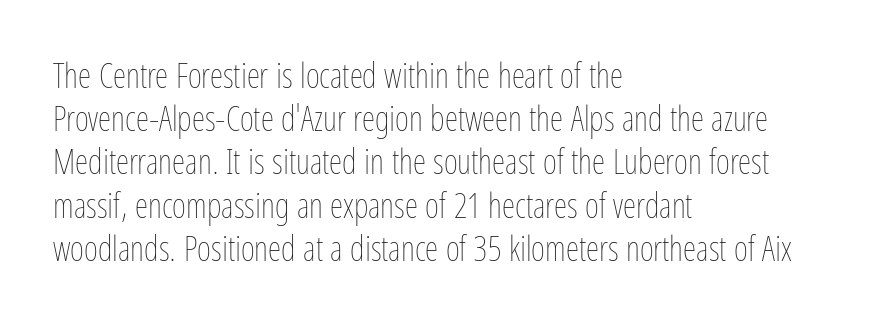
Q: Is the text bold? A: No.
Q: Is the text italic (slanted)? A: No, it is upright.
Q: Is the text underlined? A: No.
Q: How is the paragraph aligned? A: Left-aligned.
Q: Is the spacing between letters normal or unusually wide? A: Normal.
Q: Is the spacing between lines tight, normal or loose? A: Normal.
Q: Width (condensed, normal, or wide)? A: Condensed.
Q: Stroke contrast? A: Low.
Q: x-height? A: Medium.
Q: Monospaced? A: No.
